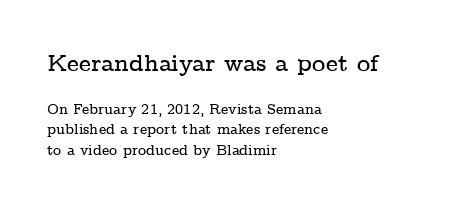
The image shows 23 px text type, upright; set left-aligned, normal line spacing (1.46x), normal letter spacing, not underlined; the first (top) block is 1.64x larger.
